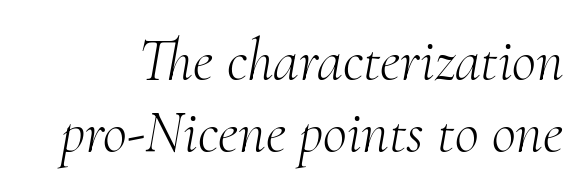
Q: Is the text bold? A: No.
Q: Is the text italic (slanted)? A: Yes, it leans right by about 10 degrees.
Q: Is the typeface a serif or a sans-serif typeface? A: Serif.
Q: Is the text underlined? A: No.
Q: Is the spacing between letters normal or unusually wide? A: Normal.
Q: Width (condensed, normal, or wide)? A: Normal.
Q: Stroke contrast? A: Medium.
Q: x-height? A: Small.
Q: Monospaced? A: No.
